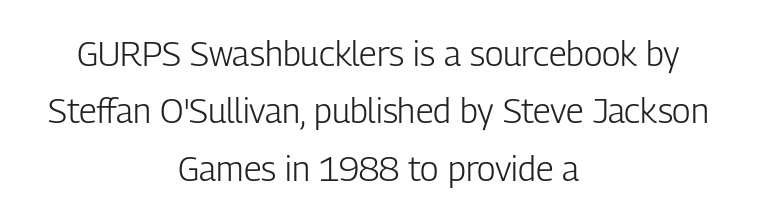
The image shows 34 px light, condensed sans-serif type, upright; set centered, normal line spacing (1.69x), normal letter spacing, not underlined; low stroke contrast and a medium x-height.
